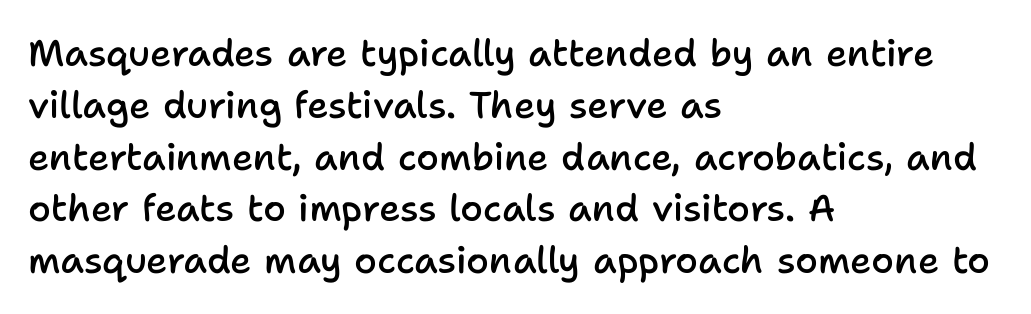
Q: Is the text bold? A: Semi-bold.
Q: Is the text italic (slanted)? A: No, it is upright.
Q: Is the typeface a serif or a sans-serif typeface? A: Sans-serif.
Q: Is the text underlined? A: No.
Q: How is the paragraph aligned? A: Left-aligned.
Q: Is the spacing between letters normal or unusually wide? A: Normal.
Q: Is the spacing between lines tight, normal or loose? A: Normal.
Q: Width (condensed, normal, or wide)? A: Normal.
Q: Stroke contrast? A: Low.
Q: x-height? A: Medium.
Q: Monospaced? A: No.
